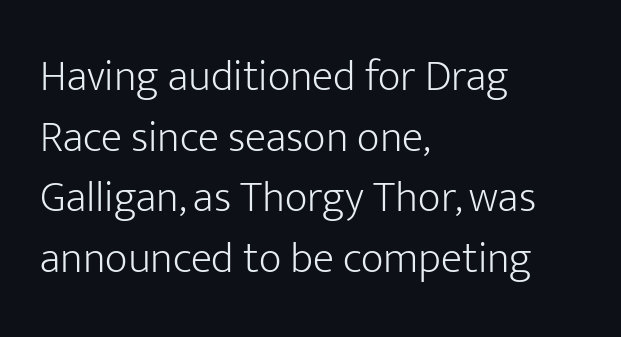
The image shows 44 px light sans-serif type, upright; set left-aligned, normal line spacing (1.38x), normal letter spacing, not underlined; low stroke contrast and a medium x-height.
